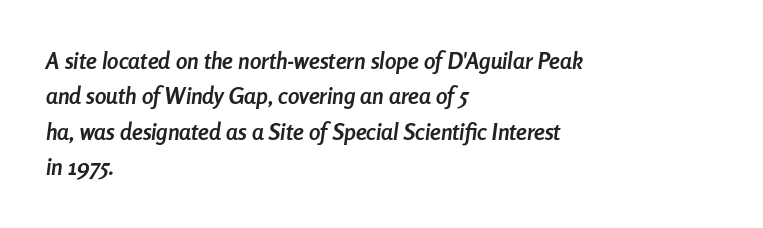
The image shows 23 px bold type, italic (leaning right); set left-aligned, normal line spacing (1.54x), normal letter spacing, not underlined.
